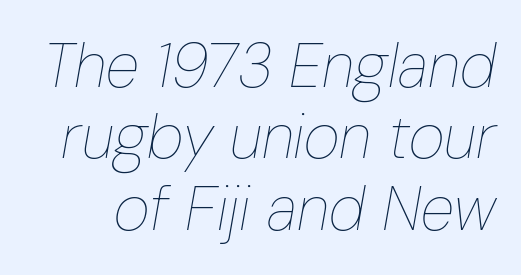
Q: Is the text bold? A: No.
Q: Is the text italic (slanted)? A: Yes, it leans right by about 10 degrees.
Q: Is the text underlined? A: No.
Q: Is the spacing between letters normal or unusually wide? A: Normal.
Q: Is the spacing between lines tight, normal or loose? A: Tight.
Q: Width (condensed, normal, or wide)? A: Condensed.
Q: Stroke contrast? A: Low.
Q: x-height? A: Medium.
Q: Monospaced? A: No.
